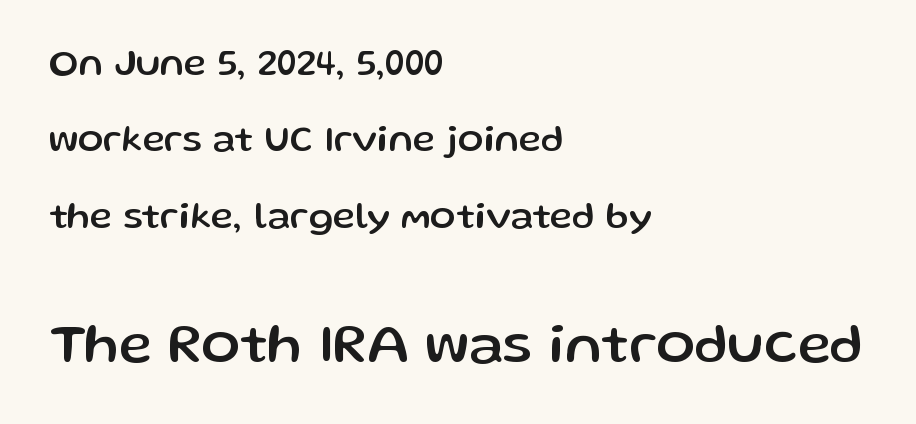
Q: Is the text italic (slanted)? A: No, it is upright.
Q: Is the typeface a serif or a sans-serif typeface? A: Sans-serif.
Q: Is the text underlined? A: No.
Q: How is the paragraph aligned? A: Left-aligned.
Q: Is the spacing between letters normal or unusually wide? A: Normal.
Q: Is the spacing between lines tight, normal or loose? A: Loose.
Q: Which block of text is set in a larger size, the first (top) or the second (bottom)? A: The second (bottom) one.
Q: Width (condensed, normal, or wide)? A: Normal.
Q: Stroke contrast? A: Low.
Q: x-height? A: Medium.
Q: Monospaced? A: No.
